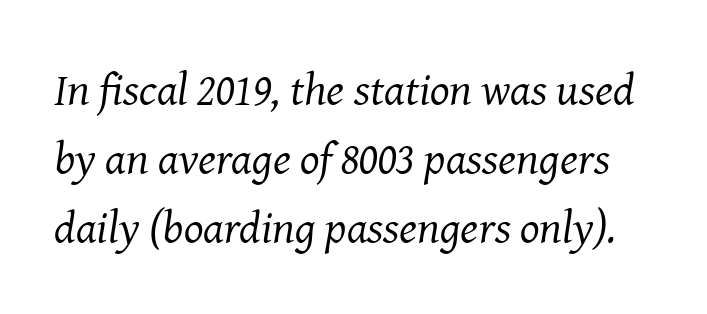
The image shows 46 px regular-weight serif type, italic (leaning right); set normal line spacing (1.5x), normal letter spacing, not underlined; medium stroke contrast and a medium x-height.
